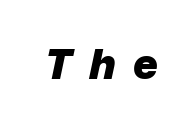
The image shows 42 px heavy type, italic (leaning right); set unusually wide letter spacing (+0.41 em), not underlined; low stroke contrast and a medium x-height.
